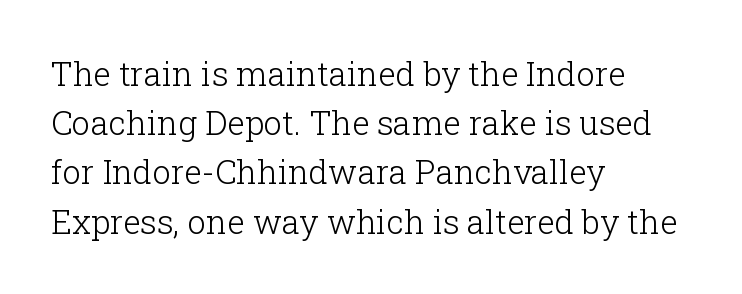
Q: Is the text bold? A: No.
Q: Is the text italic (slanted)? A: No, it is upright.
Q: Is the typeface a serif or a sans-serif typeface? A: Serif.
Q: Is the text underlined? A: No.
Q: How is the paragraph aligned? A: Left-aligned.
Q: Is the spacing between letters normal or unusually wide? A: Normal.
Q: Is the spacing between lines tight, normal or loose? A: Normal.
Q: Width (condensed, normal, or wide)? A: Normal.
Q: Stroke contrast? A: Low.
Q: x-height? A: Medium.
Q: Monospaced? A: No.
